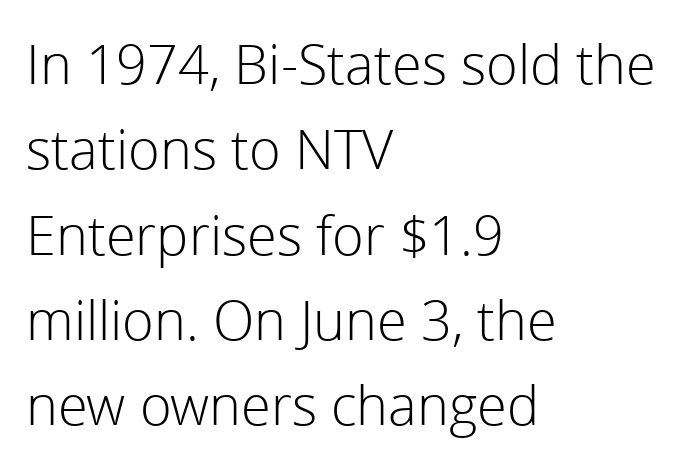
Nope, not italic — everything's standing straight. Notice how the passage keeps a crisp vertical edge on the left only. Between one letter and the next there's only the usual sliver of space. Stem width sits at or under what a default text font uses.
